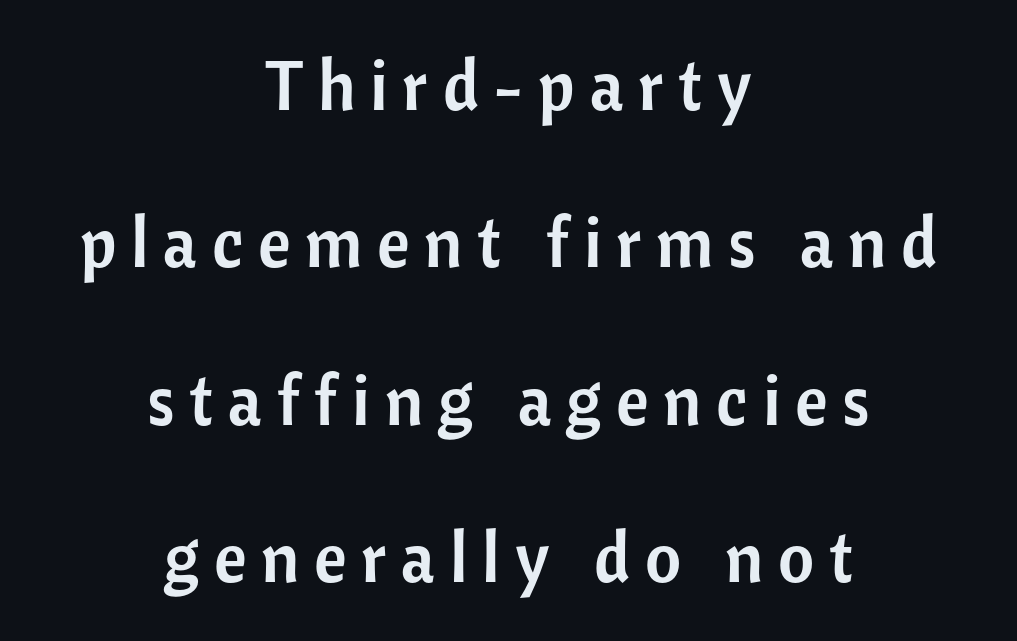
{"serif": "no", "italic": "no", "width": "normal", "stroke_contrast": "low", "x_height": "medium", "monospaced": "no", "underline": "no", "align": "center", "line_spacing": "loose", "line_spacing_ratio": 2.25, "letter_spacing": "wide", "letter_spacing_em": 0.21, "glyph_px": 70}
